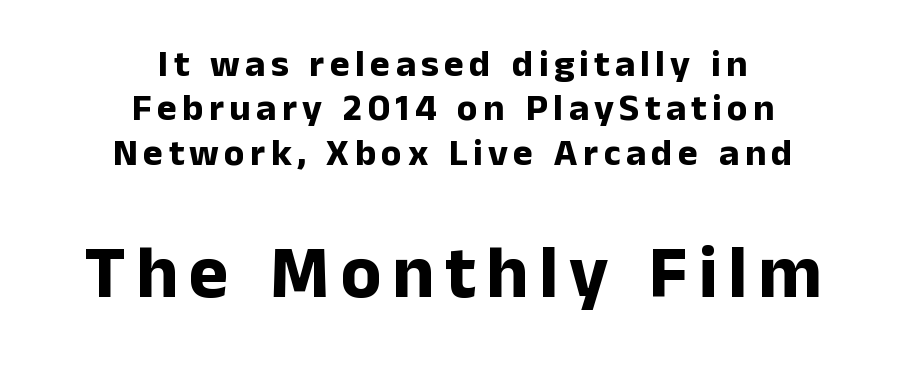
The image shows 75 px bold sans-serif type, upright; set centered, line spacing 1.17x, not underlined; the second (bottom) block is 1.97x larger; low stroke contrast and a medium x-height.
